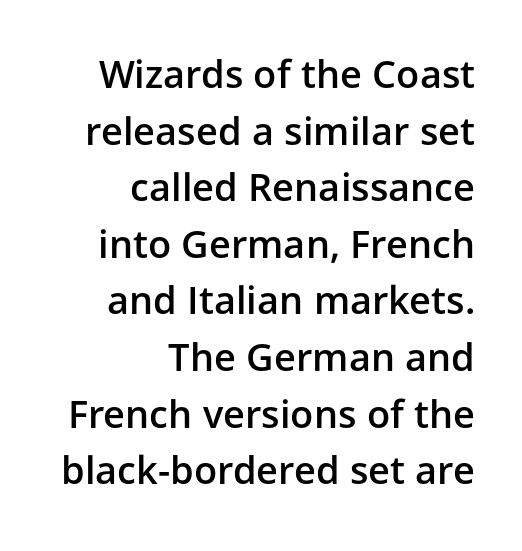
The image shows 38 px semibold sans-serif type, upright; set right-aligned, normal line spacing (1.49x), normal letter spacing, not underlined; low stroke contrast and a medium x-height.
